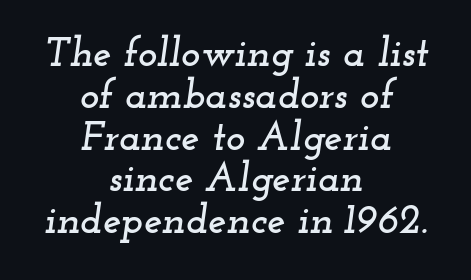
Rule under the text: the space is simply empty. This rendering employs a face with finishing strokes, i.e., a serif. The font's italic variant was chosen for this text. If you folded the block vertically in half, each line would mirror itself in length.
